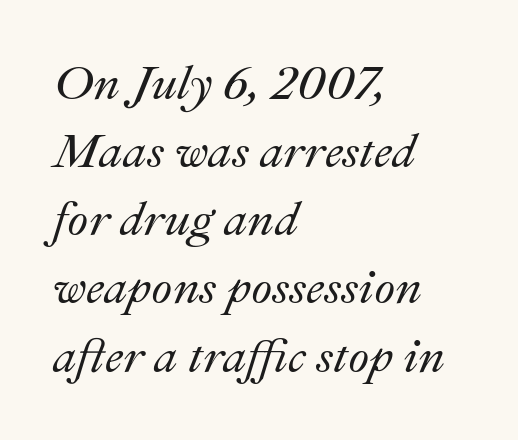
Q: Is the text italic (slanted)? A: Yes, it leans right by about 22 degrees.
Q: Is the text underlined? A: No.
Q: How is the paragraph aligned? A: Left-aligned.
Q: Is the spacing between letters normal or unusually wide? A: Normal.
Q: Is the spacing between lines tight, normal or loose? A: Normal.
Q: Width (condensed, normal, or wide)? A: Normal.
Q: Stroke contrast? A: Medium.
Q: x-height? A: Small.
Q: Monospaced? A: No.
